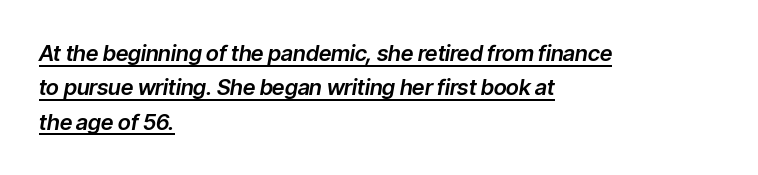
Q: Is the text italic (slanted)? A: Yes, it leans right by about 9 degrees.
Q: Is the text underlined? A: Yes.
Q: How is the paragraph aligned? A: Left-aligned.
Q: Is the spacing between letters normal or unusually wide? A: Normal.
Q: Is the spacing between lines tight, normal or loose? A: Normal.
